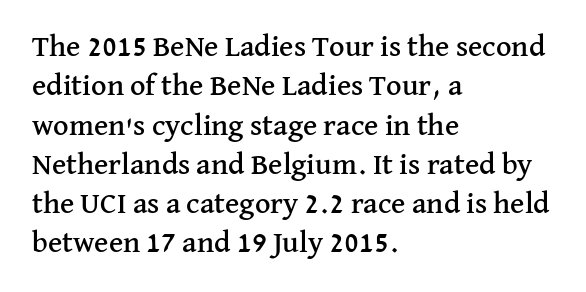
Q: Is the text italic (slanted)? A: No, it is upright.
Q: Is the typeface a serif or a sans-serif typeface? A: Serif.
Q: Is the text underlined? A: No.
Q: How is the paragraph aligned? A: Left-aligned.
Q: Is the spacing between letters normal or unusually wide? A: Normal.
Q: Is the spacing between lines tight, normal or loose? A: Normal.
Q: Width (condensed, normal, or wide)? A: Normal.
Q: Stroke contrast? A: Medium.
Q: x-height? A: Medium.
Q: Monospaced? A: No.
